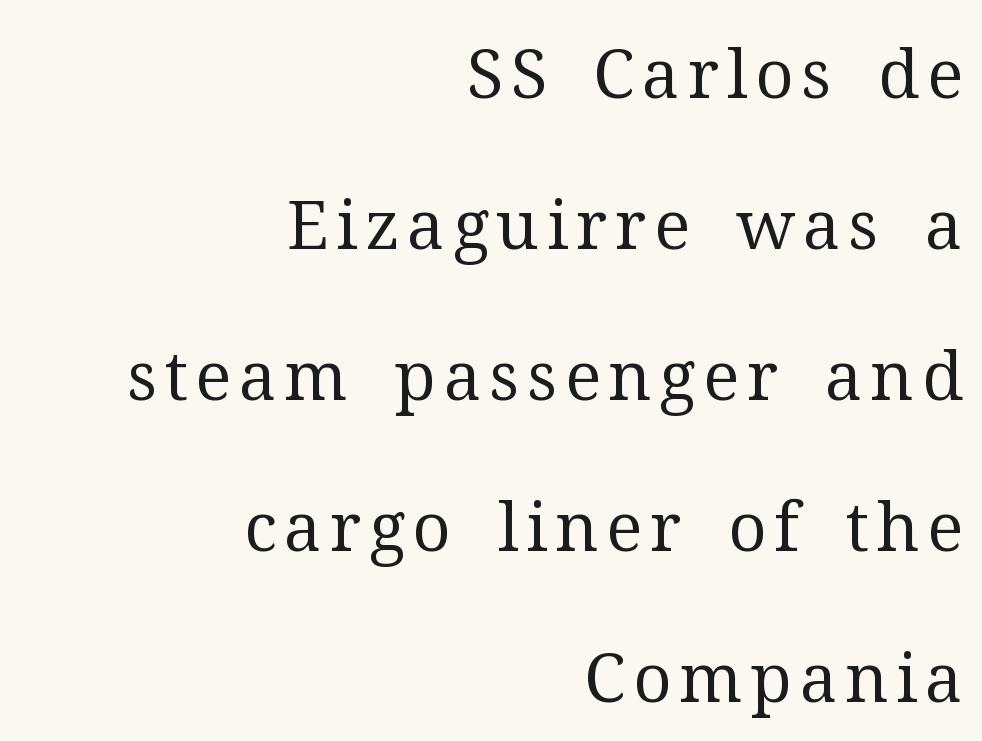
These lines are rendered in a variable-pitch font. The specimen omits any rule beneath the text block's lines. Caption: face not bold, strokes unweighted. If you drew a line through each stem, it would be perfectly vertical. Little horizontal feet cap the strokes, marking this as serif type. Horizontal bands of white between lines are thick stripes.
